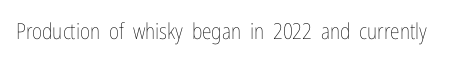
The image shows 22 px text type, upright; set normal letter spacing, not underlined.
